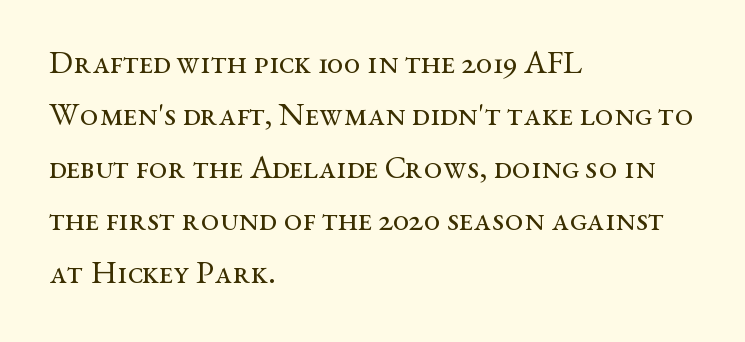
{"serif": "yes", "italic": "no", "bold": "no", "weight": "regular", "width": "wide", "stroke_contrast": "medium", "x_height": "medium", "monospaced": "no", "underline": "no", "align": "left", "line_spacing": "normal", "line_spacing_ratio": 1.59, "letter_spacing": "normal", "letter_spacing_em": 0.0, "glyph_px": 33}
